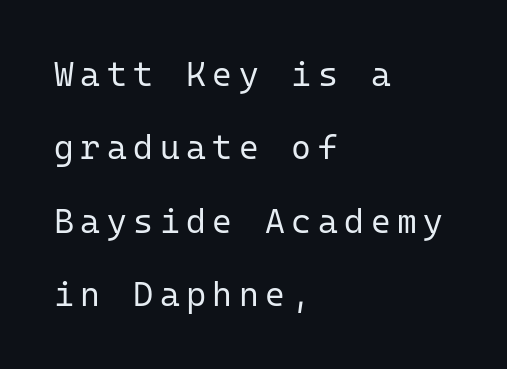
The image shows 34 px regular-weight sans-serif type, upright, monospaced; set left-aligned, loose line spacing (2.16x), not underlined; low stroke contrast and a medium x-height.
